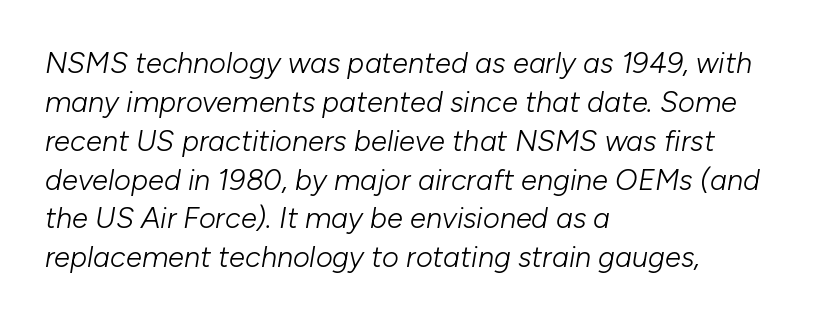
{"italic": "yes", "lean": "right", "slant_degrees": 10, "bold": "no", "weight": "light", "width": "normal", "stroke_contrast": "low", "x_height": "medium", "monospaced": "no", "underline": "no", "align": "left", "line_spacing": "normal", "line_spacing_ratio": 1.34, "letter_spacing": "normal", "letter_spacing_em": 0.0, "glyph_px": 29}
